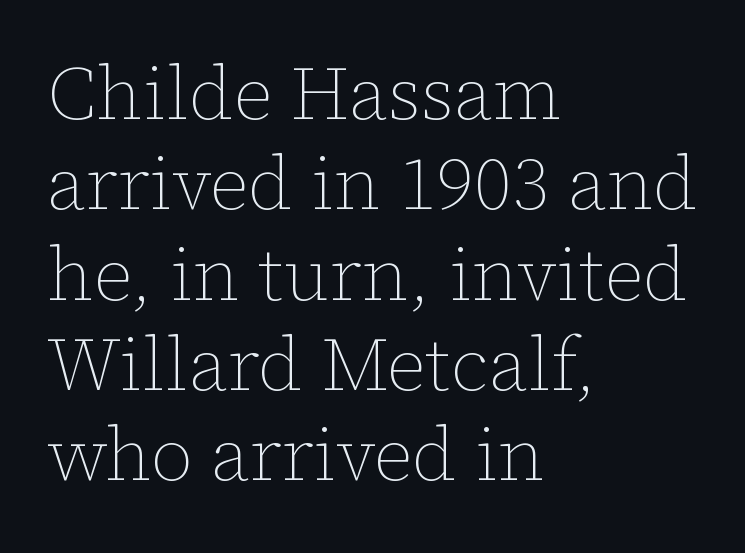
{"italic": "no", "bold": "no", "weight": "thin", "width": "normal", "stroke_contrast": "low", "x_height": "medium", "monospaced": "no", "underline": "no", "align": "left", "line_spacing_ratio": 1.22, "letter_spacing": "normal", "letter_spacing_em": 0.0, "glyph_px": 74}
